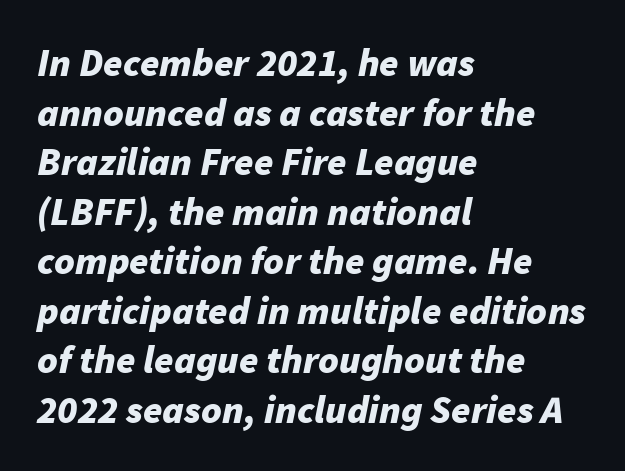
Q: Is the text bold? A: Yes.
Q: Is the text italic (slanted)? A: Yes, it leans right by about 11 degrees.
Q: Is the text underlined? A: No.
Q: How is the paragraph aligned? A: Left-aligned.
Q: Is the spacing between letters normal or unusually wide? A: Normal.
Q: Is the spacing between lines tight, normal or loose? A: Normal.
Q: Width (condensed, normal, or wide)? A: Normal.
Q: Stroke contrast? A: Low.
Q: x-height? A: Medium.
Q: Monospaced? A: No.
